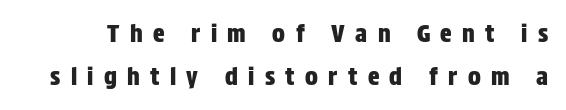
Q: Is the text italic (slanted)? A: No, it is upright.
Q: Is the text underlined? A: No.
Q: Is the spacing between letters normal or unusually wide? A: Unusually wide.
